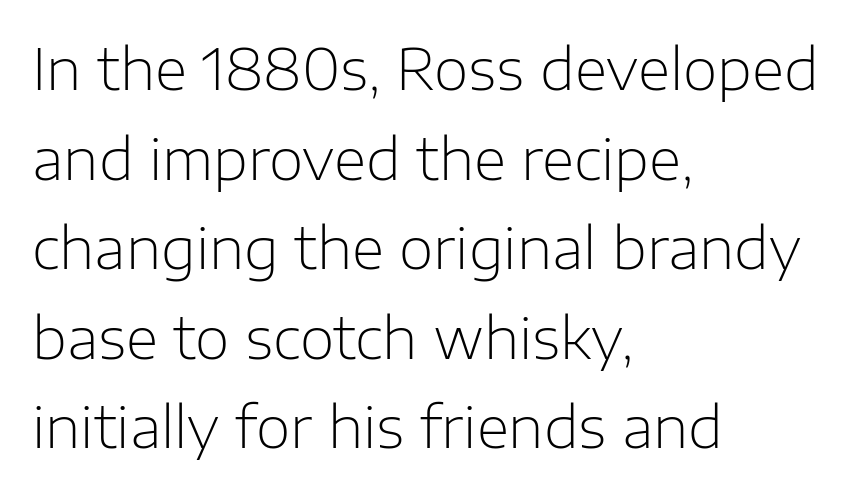
Leading: standard. The face used here is proportionally spaced, like ordinary book or web type. Nothing heavy about these letters — not bold at all. Beneath every word, the page is bare. The typeface chosen for these lines omits serifs. The face used here is rendered with its standard letterfit.
